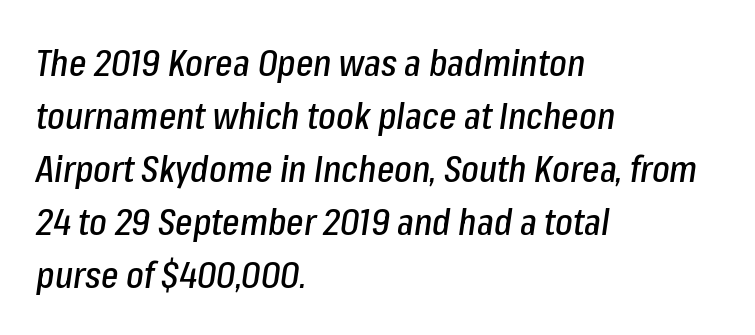
{"italic": "yes", "lean": "right", "slant_degrees": 8, "width": "condensed", "stroke_contrast": "low", "x_height": "medium", "monospaced": "no", "underline": "no", "align": "left", "line_spacing": "normal", "line_spacing_ratio": 1.43, "letter_spacing": "normal", "letter_spacing_em": 0.0, "glyph_px": 37}
